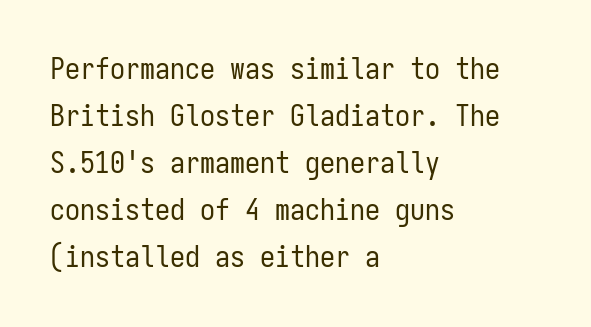
The image shows 30 px regular-weight, condensed sans-serif type, upright, monospaced; set left-aligned, normal line spacing (1.57x), normal letter spacing, not underlined; low stroke contrast and a medium x-height.
